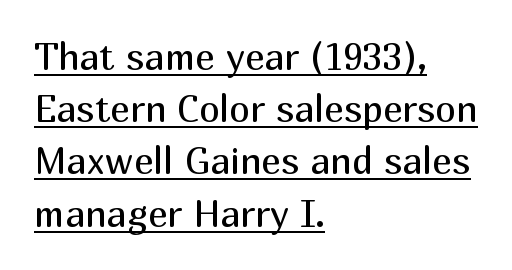
{"serif": "no", "italic": "no", "bold": "no", "weight": "regular", "width": "normal", "stroke_contrast": "medium", "x_height": "medium", "monospaced": "no", "underline": "yes", "align": "left", "line_spacing": "normal", "line_spacing_ratio": 1.41, "letter_spacing": "normal", "letter_spacing_em": 0.0, "glyph_px": 37}
